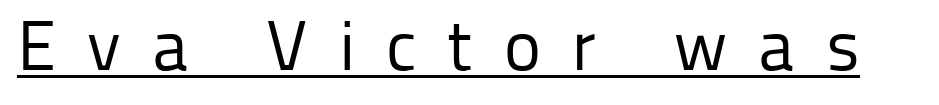
Q: Is the text bold? A: No.
Q: Is the text italic (slanted)? A: No, it is upright.
Q: Is the typeface a serif or a sans-serif typeface? A: Sans-serif.
Q: Is the text underlined? A: Yes.
Q: Is the spacing between letters normal or unusually wide? A: Unusually wide.
Q: Width (condensed, normal, or wide)? A: Normal.
Q: Stroke contrast? A: Low.
Q: x-height? A: Medium.
Q: Monospaced? A: No.
